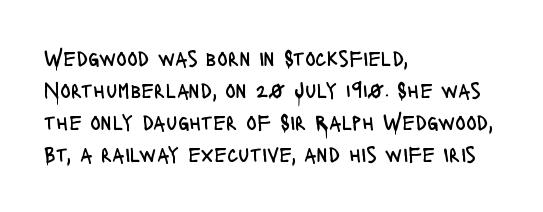
Q: Is the text bold? A: No.
Q: Is the text italic (slanted)? A: No, it is upright.
Q: Is the text underlined? A: No.
Q: How is the paragraph aligned? A: Left-aligned.
Q: Is the spacing between letters normal or unusually wide? A: Normal.
Q: Is the spacing between lines tight, normal or loose? A: Normal.
